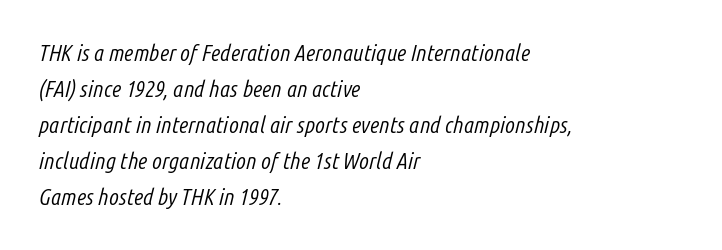
Would a proofreader flag this as italicized? Yes. Is the stroke heavy? The answer is a plain regular-or-lighter. How would I describe the line gaps? Plain and ordinary. The passage is arranged the way most books set body copy — flush left. Standard letterfit; no display-style spreading of the glyphs.
